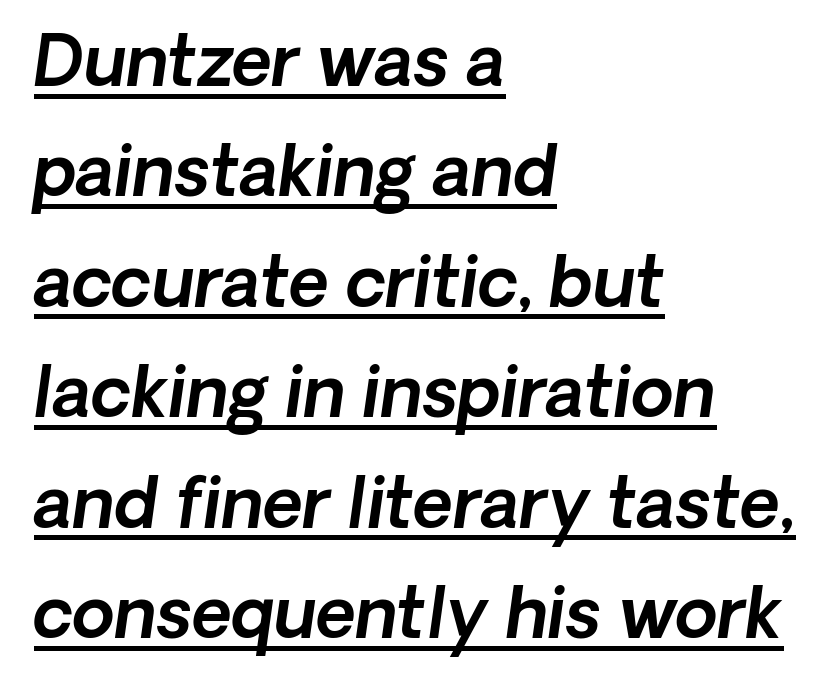
The image shows 69 px sans-serif type; set left-aligned, normal line spacing (1.6x), normal letter spacing, underlined; a medium x-height.
